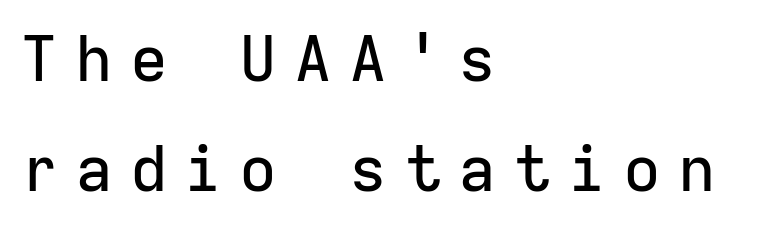
The letters carry no serifs — their stems end cleanly without finishing strokes. The lettering stays uniformly vertical, giving the passage a roman look. Note the uniform advance width — an 'i' takes as much space as an 'm'. Underline: absent. You could only call the tracking loose — the letters float apart. Layout note: lines flush left.
